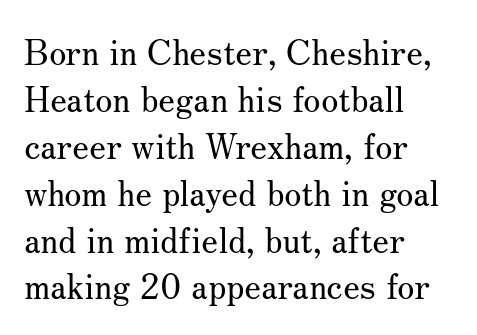
You can tell it's not italic because the verticals are truly vertical. Typographically, this falls in the serif category. Weight class: somewhere from thin through regular. Each word holds together tightly as a unit, with standard inter-letter gaps. The specimen omits any rule beneath the text block's lines.
